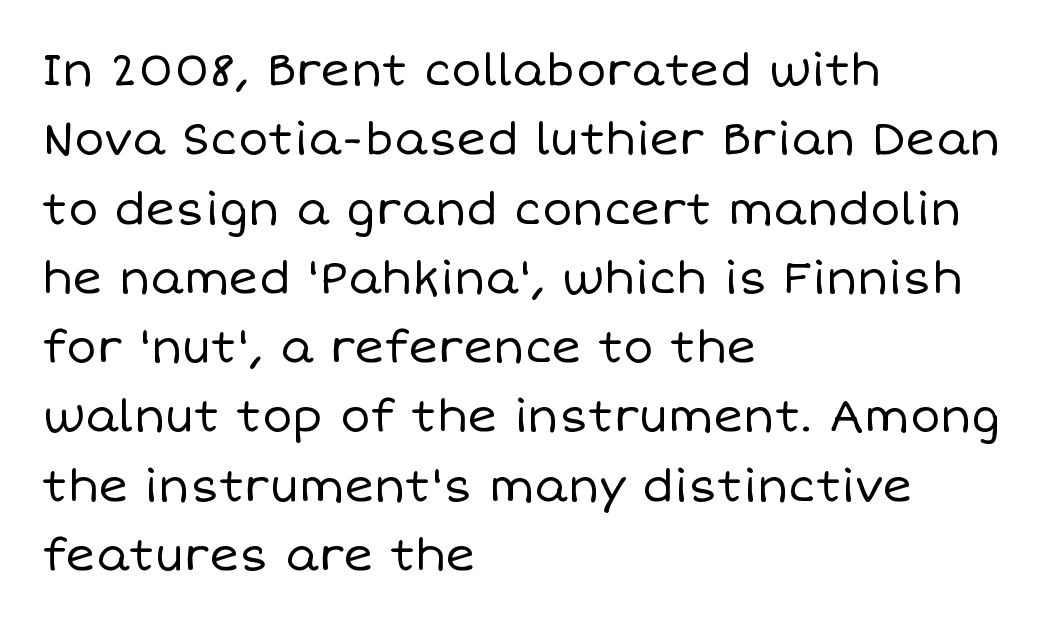
Q: Is the text bold? A: No.
Q: Is the text italic (slanted)? A: No, it is upright.
Q: Is the text underlined? A: No.
Q: How is the paragraph aligned? A: Left-aligned.
Q: Is the spacing between letters normal or unusually wide? A: Normal.
Q: Is the spacing between lines tight, normal or loose? A: Normal.
Q: Width (condensed, normal, or wide)? A: Normal.
Q: Stroke contrast? A: Low.
Q: x-height? A: Large.
Q: Monospaced? A: No.
